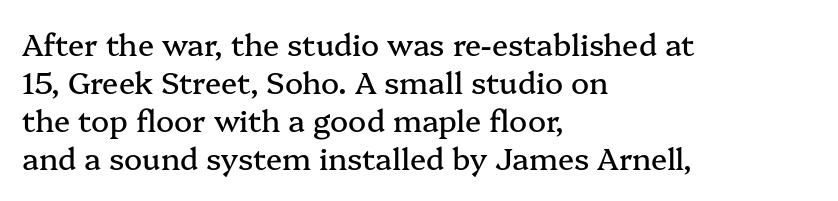
The image shows 30 px serif type, upright; set left-aligned, normal line spacing (1.27x), normal letter spacing, not underlined; medium stroke contrast and a medium x-height.
